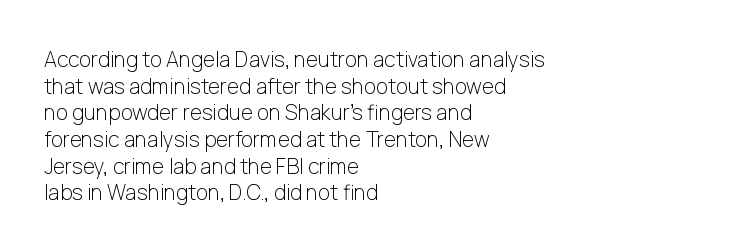
Q: Is the text bold? A: No.
Q: Is the text italic (slanted)? A: No, it is upright.
Q: Is the text underlined? A: No.
Q: How is the paragraph aligned? A: Left-aligned.
Q: Is the spacing between letters normal or unusually wide? A: Normal.
Q: Is the spacing between lines tight, normal or loose? A: Normal.
